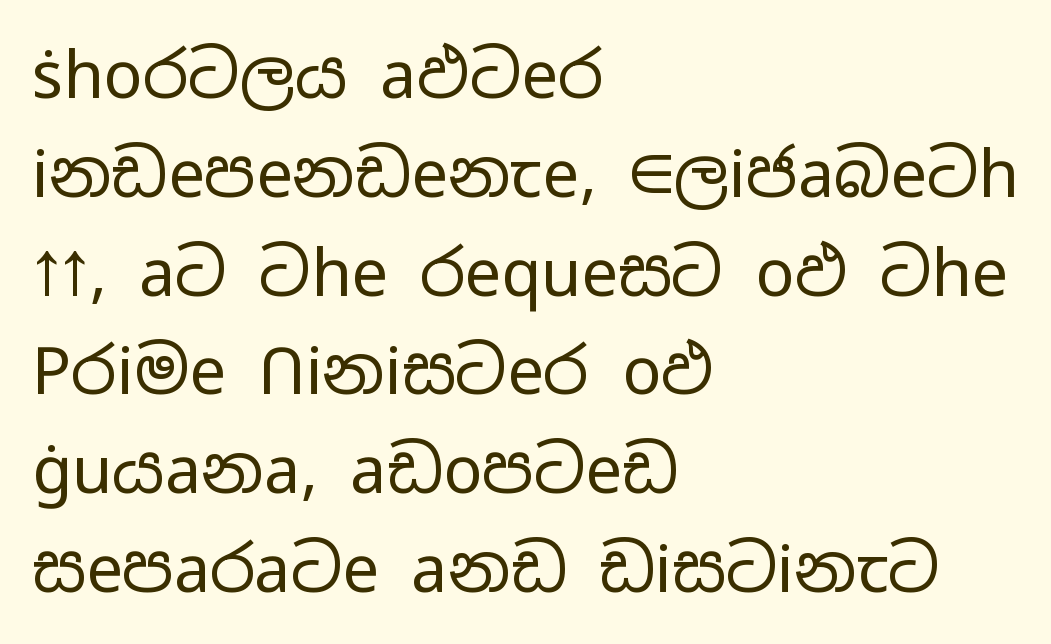
Q: Is the text bold? A: No.
Q: Is the text italic (slanted)? A: No, it is upright.
Q: Is the typeface a serif or a sans-serif typeface? A: Sans-serif.
Q: Is the text underlined? A: No.
Q: How is the paragraph aligned? A: Left-aligned.
Q: Is the spacing between letters normal or unusually wide? A: Normal.
Q: Is the spacing between lines tight, normal or loose? A: Normal.
Q: Width (condensed, normal, or wide)? A: Wide.
Q: Stroke contrast? A: Low.
Q: x-height? A: Medium.
Q: Monospaced? A: No.
